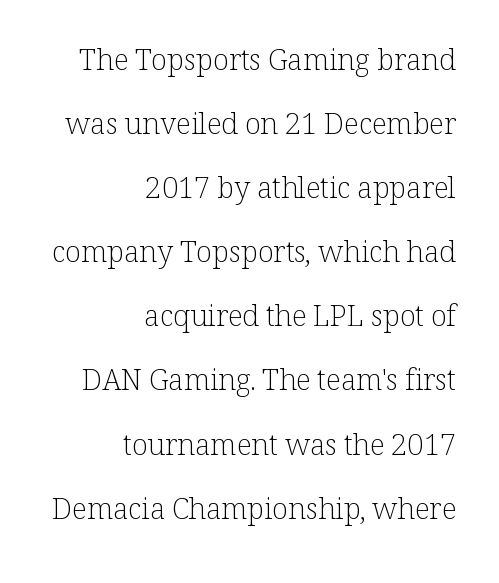
The face looks like a standard text weight, possibly lighter. Character widths vary here, with narrow letters taking less room than wide ones. Line endings align vertically; line beginnings do not. The specimen reads as upright at a glance. Leading: increased.
